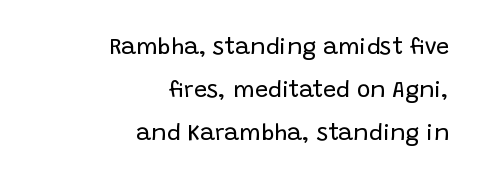
Q: Is the text bold? A: No.
Q: Is the text italic (slanted)? A: No, it is upright.
Q: Is the text underlined? A: No.
Q: How is the paragraph aligned? A: Right-aligned.
Q: Is the spacing between letters normal or unusually wide? A: Normal.
